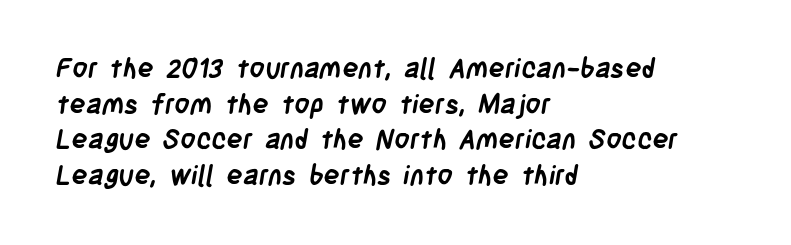
Q: Is the text bold? A: Yes.
Q: Is the text underlined? A: No.
Q: How is the paragraph aligned? A: Left-aligned.
Q: Is the spacing between letters normal or unusually wide? A: Normal.
Q: Is the spacing between lines tight, normal or loose? A: Normal.
